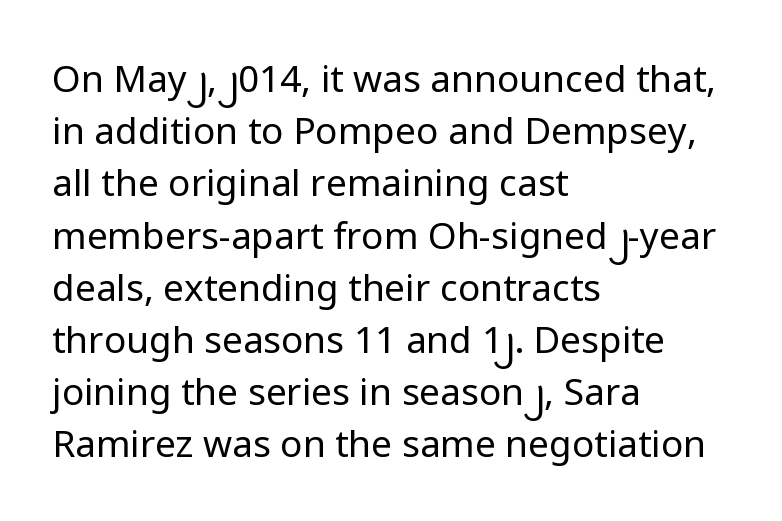
The image shows 37 px regular-weight sans-serif type, upright; set left-aligned, normal line spacing (1.41x), normal letter spacing, not underlined; low stroke contrast and a medium x-height.
